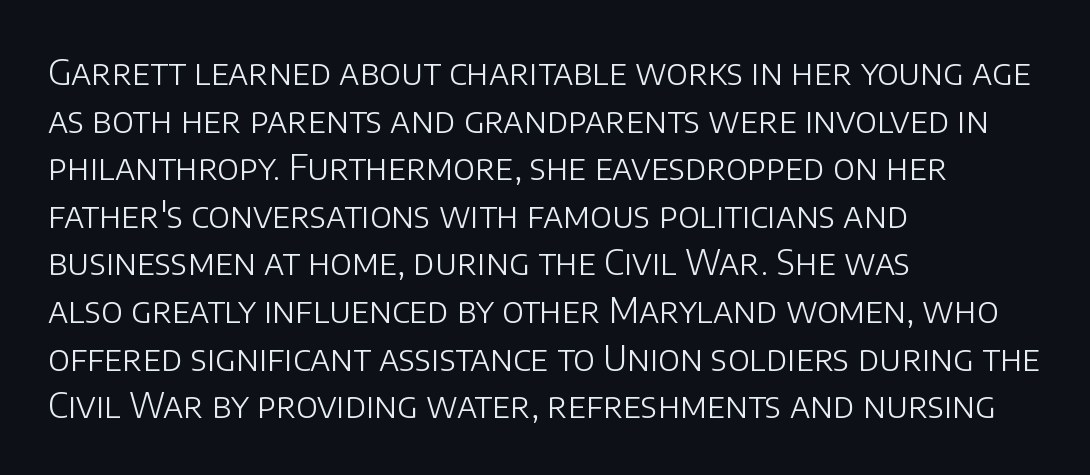
The characters are drawn with everyday or finer stroke widths. Do the letters lean? They stand straight. The line-height multiplier appears to be the usual default. The passage shown is typed in a proportional face where columns would drift. Horizontal alignment here is leftward, the default for most running prose.
